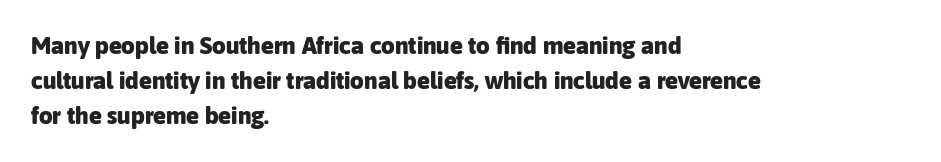
A classic flush-left, rag-right setting is used for this passage. The strokes are fattened all the way to bold. Plain, unruled lines of type. Tracking value appears to be zero — textbook default spacing.
